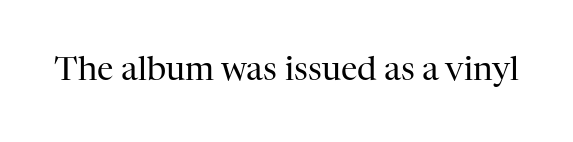
Unbolded letterforms with no extra heft. The axis of the letterforms is exactly vertical. Typographically, this falls in the serif category. The type is set solid horizontally, with unmodified tracking. These lines are rendered in a variable-pitch font.
